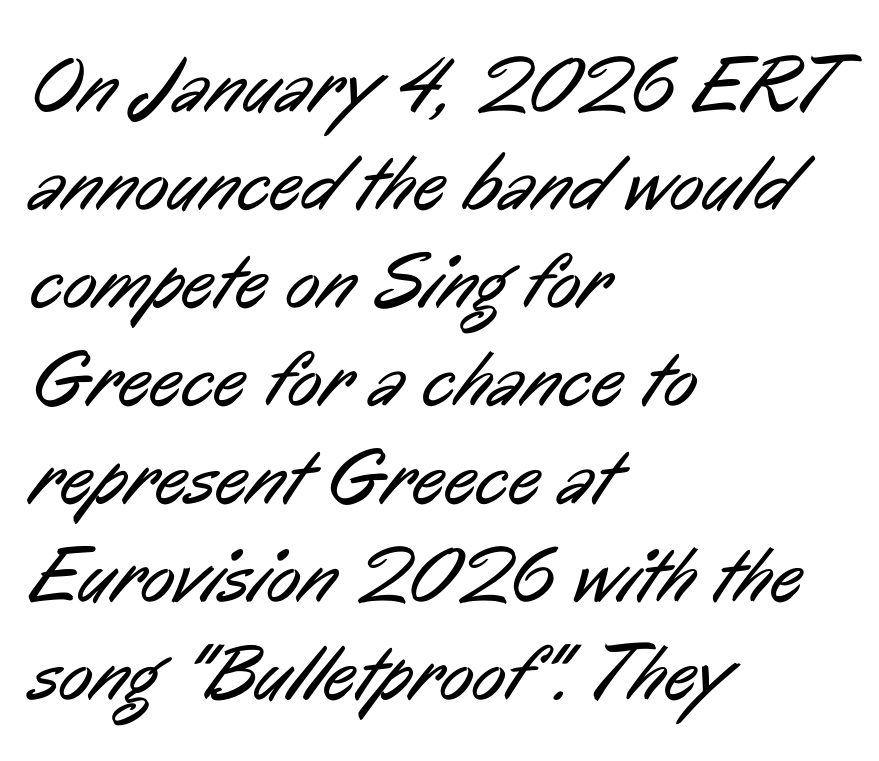
Q: Is the text bold? A: No.
Q: Is the typeface a serif or a sans-serif typeface? A: Sans-serif.
Q: Is the text underlined? A: No.
Q: How is the paragraph aligned? A: Left-aligned.
Q: Is the spacing between letters normal or unusually wide? A: Normal.
Q: Width (condensed, normal, or wide)? A: Condensed.
Q: Stroke contrast? A: Low.
Q: x-height? A: Medium.
Q: Monospaced? A: No.
